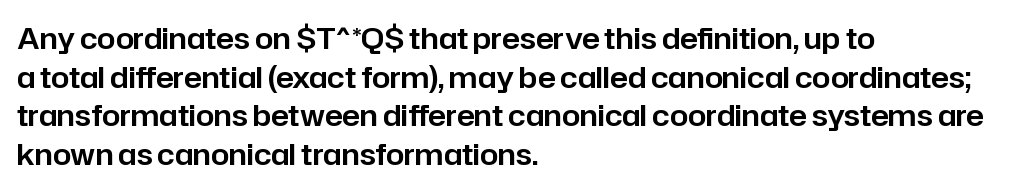
Casual observation: everything's shoved over to the left. Are there feet on the stems? There aren't — it's a sans. Check the space under the baseline: it is left empty. Characters remain perfectly vertical along every line. Inter-character spacing is left at the font's built-in metrics.
